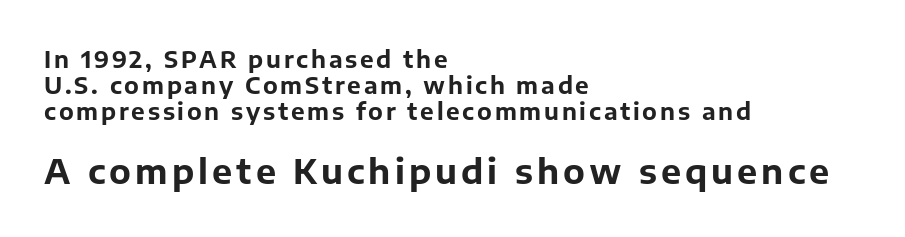
{"serif": "no", "italic": "no", "bold": "yes", "weight": "bold", "width": "normal", "stroke_contrast": "low", "x_height": "medium", "monospaced": "no", "underline": "no", "align": "left", "line_spacing": "tight", "line_spacing_ratio": 1.12, "larger_block": "second", "size_ratio": 1.48, "glyph_px": 34}
